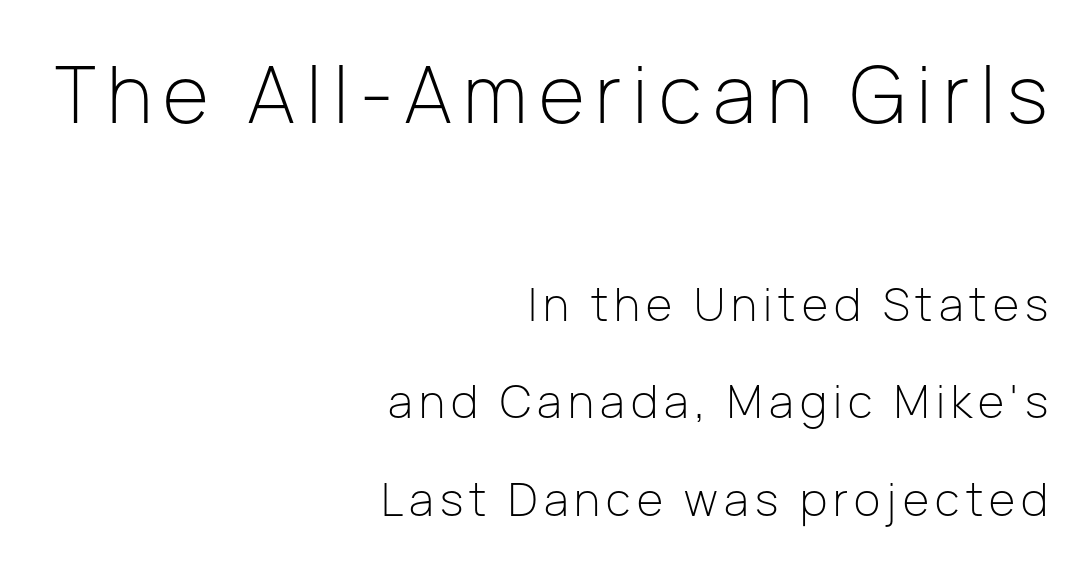
Q: Is the text bold? A: No.
Q: Is the text italic (slanted)? A: No, it is upright.
Q: Is the typeface a serif or a sans-serif typeface? A: Sans-serif.
Q: Is the text underlined? A: No.
Q: How is the paragraph aligned? A: Right-aligned.
Q: Is the spacing between lines tight, normal or loose? A: Loose.
Q: Which block of text is set in a larger size, the first (top) or the second (bottom)? A: The first (top) one.
Q: Width (condensed, normal, or wide)? A: Normal.
Q: Stroke contrast? A: Low.
Q: x-height? A: Medium.
Q: Monospaced? A: No.
